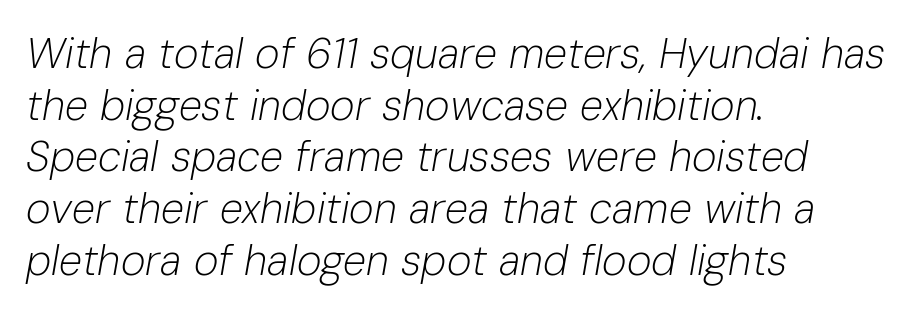
The image shows 42 px light type, italic (leaning right); set left-aligned, line spacing 1.23x, normal letter spacing, not underlined; low stroke contrast and a medium x-height.
